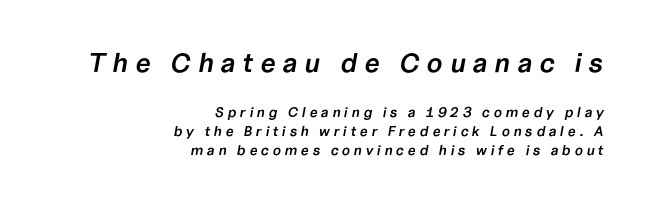
Q: Is the text bold? A: Semi-bold.
Q: Is the text italic (slanted)? A: Yes, it leans right by about 10 degrees.
Q: Is the text underlined? A: No.
Q: How is the paragraph aligned? A: Right-aligned.
Q: Is the spacing between letters normal or unusually wide? A: Unusually wide.
Q: Is the spacing between lines tight, normal or loose? A: Normal.
Q: Which block of text is set in a larger size, the first (top) or the second (bottom)? A: The first (top) one.
